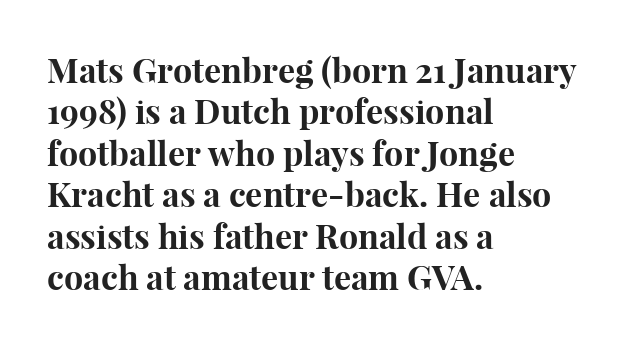
{"serif": "yes", "italic": "no", "bold": "yes", "weight": "bold", "width": "normal", "stroke_contrast": "high", "x_height": "medium", "monospaced": "no", "underline": "no", "align": "left", "line_spacing_ratio": 1.22, "letter_spacing": "normal", "letter_spacing_em": 0.0, "glyph_px": 34}
